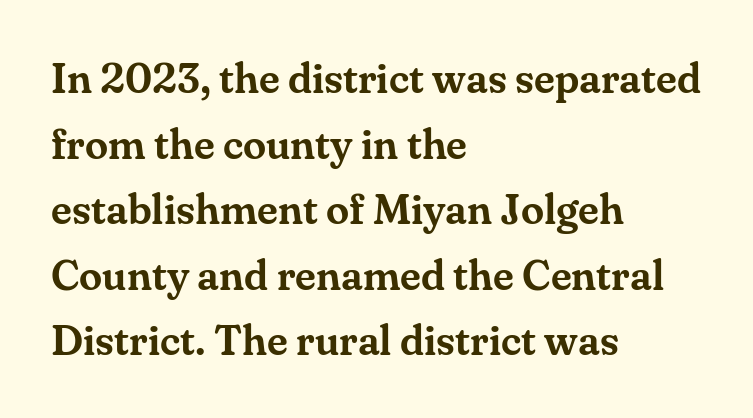
Q: Is the text italic (slanted)? A: No, it is upright.
Q: Is the typeface a serif or a sans-serif typeface? A: Serif.
Q: Is the text underlined? A: No.
Q: How is the paragraph aligned? A: Left-aligned.
Q: Is the spacing between letters normal or unusually wide? A: Normal.
Q: Is the spacing between lines tight, normal or loose? A: Normal.
Q: Width (condensed, normal, or wide)? A: Normal.
Q: Stroke contrast? A: Medium.
Q: x-height? A: Small.
Q: Monospaced? A: No.
